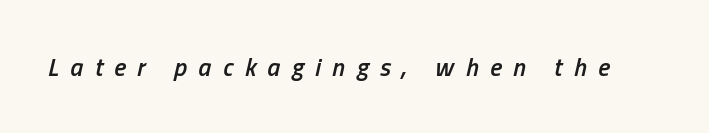
Loose tracking; the words dissolve into strings of separated letters. The passage shown is not underscored anywhere. In terms of weight, the rendering is demibold, just under bold. The lettering tilts uniformly, giving the passage an italic look.
